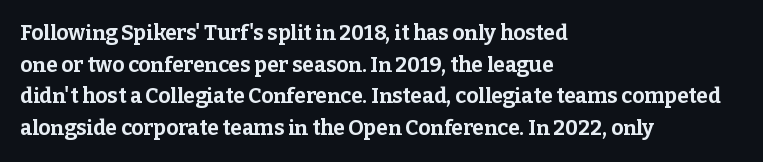
The image shows 21 px bold type, upright; set left-aligned, normal line spacing (1.51x), normal letter spacing, not underlined.
